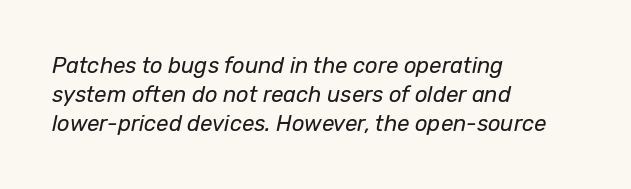
{"italic": "yes", "lean": "right", "slant_degrees": 12, "bold": "no", "underline": "no", "align": "left", "line_spacing": "normal", "line_spacing_ratio": 1.31, "letter_spacing": "normal", "letter_spacing_em": 0.0, "glyph_px": 22}
